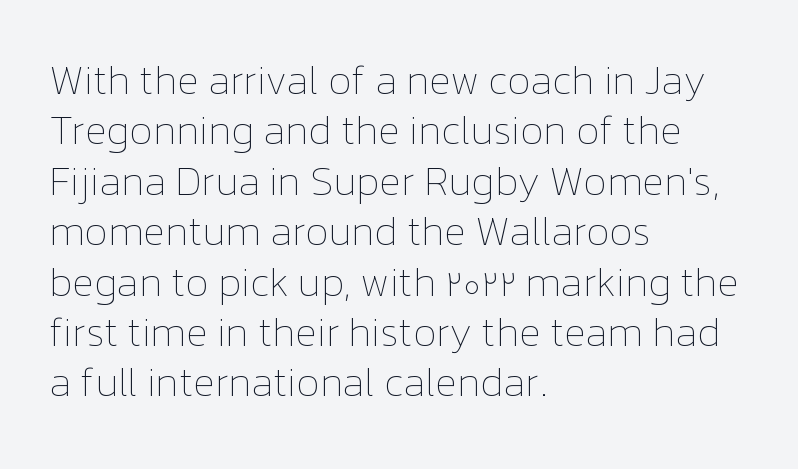
Q: Is the text bold? A: No.
Q: Is the text italic (slanted)? A: No, it is upright.
Q: Is the text underlined? A: No.
Q: How is the paragraph aligned? A: Left-aligned.
Q: Is the spacing between letters normal or unusually wide? A: Normal.
Q: Is the spacing between lines tight, normal or loose? A: Normal.
Q: Width (condensed, normal, or wide)? A: Normal.
Q: Stroke contrast? A: Low.
Q: x-height? A: Medium.
Q: Monospaced? A: No.
